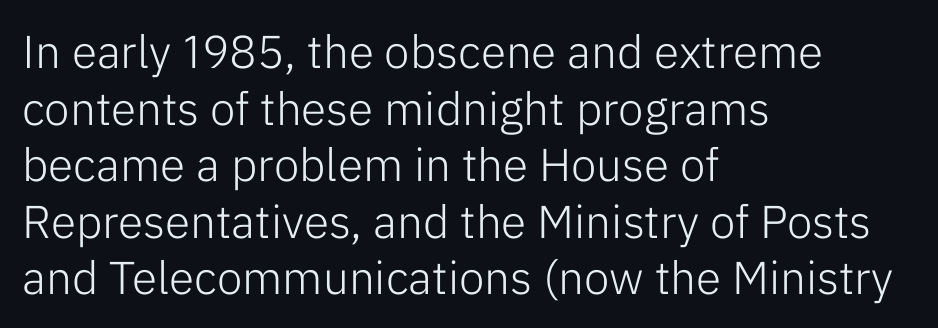
The face looks like a standard text weight, possibly lighter. A typesetter would call this proportional, since set widths differ per character. Italic? Not at all — the glyphs are vertical. Anything drawn beneath the words? Only blank space. Tracking value appears to be zero — textbook default spacing.
